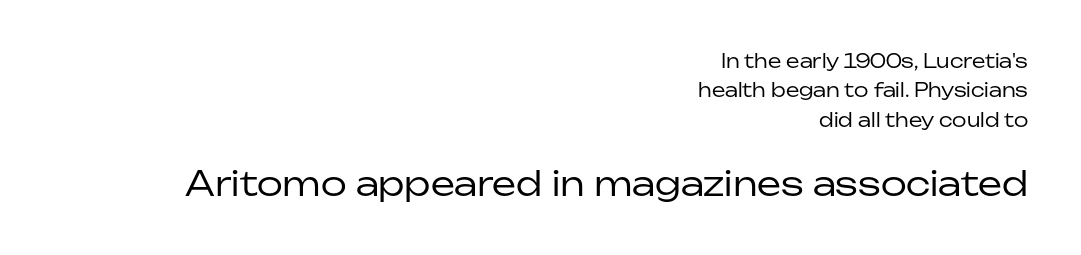
Q: Is the text bold? A: No.
Q: Is the text italic (slanted)? A: No, it is upright.
Q: Is the typeface a serif or a sans-serif typeface? A: Sans-serif.
Q: Is the text underlined? A: No.
Q: How is the paragraph aligned? A: Right-aligned.
Q: Is the spacing between letters normal or unusually wide? A: Normal.
Q: Is the spacing between lines tight, normal or loose? A: Normal.
Q: Which block of text is set in a larger size, the first (top) or the second (bottom)? A: The second (bottom) one.
Q: Width (condensed, normal, or wide)? A: Normal.
Q: Stroke contrast? A: Low.
Q: x-height? A: Medium.
Q: Monospaced? A: No.
